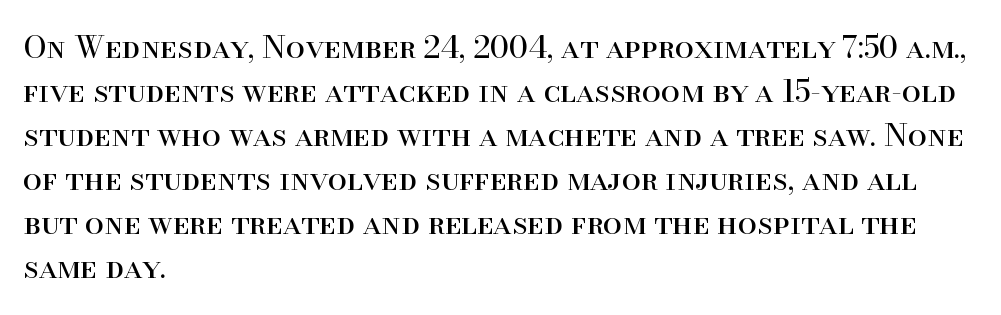
{"serif": "yes", "italic": "no", "bold": "no", "weight": "regular", "width": "normal", "stroke_contrast": "high", "x_height": "small", "monospaced": "no", "underline": "no", "align": "left", "line_spacing": "normal", "line_spacing_ratio": 1.42, "letter_spacing": "normal", "letter_spacing_em": 0.0, "glyph_px": 31}
